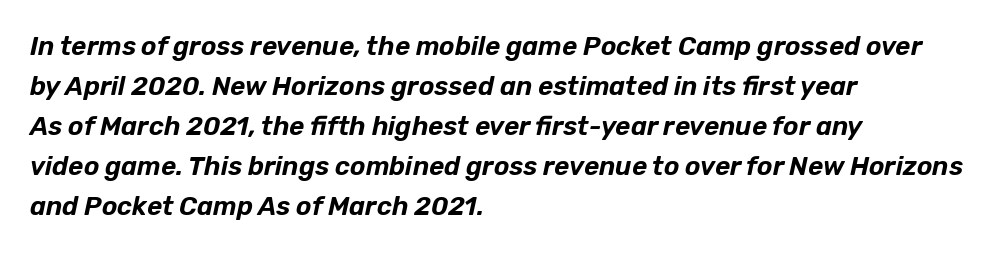
{"italic": "yes", "lean": "right", "slant_degrees": 12, "underline": "no", "align": "left", "line_spacing": "normal", "line_spacing_ratio": 1.54, "letter_spacing": "normal", "letter_spacing_em": 0.0, "glyph_px": 26}
